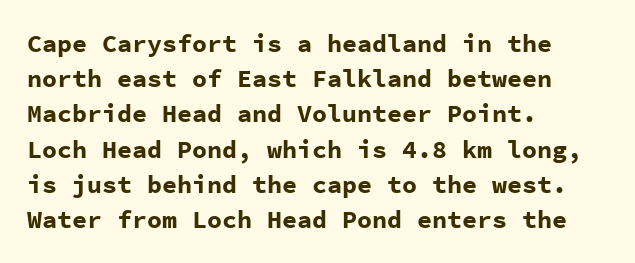
Here the glyphs are tracked normally, forming tight word shapes. Posture: upright roman. Plain, unruled lines of type. Leading matches the norm, producing a regular column.
